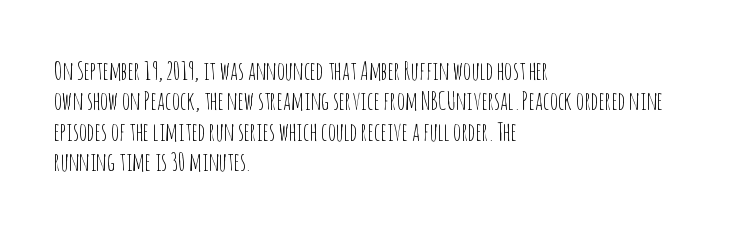
{"italic": "no", "bold": "no", "underline": "no", "align": "left", "line_spacing_ratio": 1.22, "letter_spacing": "normal", "letter_spacing_em": 0.0, "glyph_px": 25}
